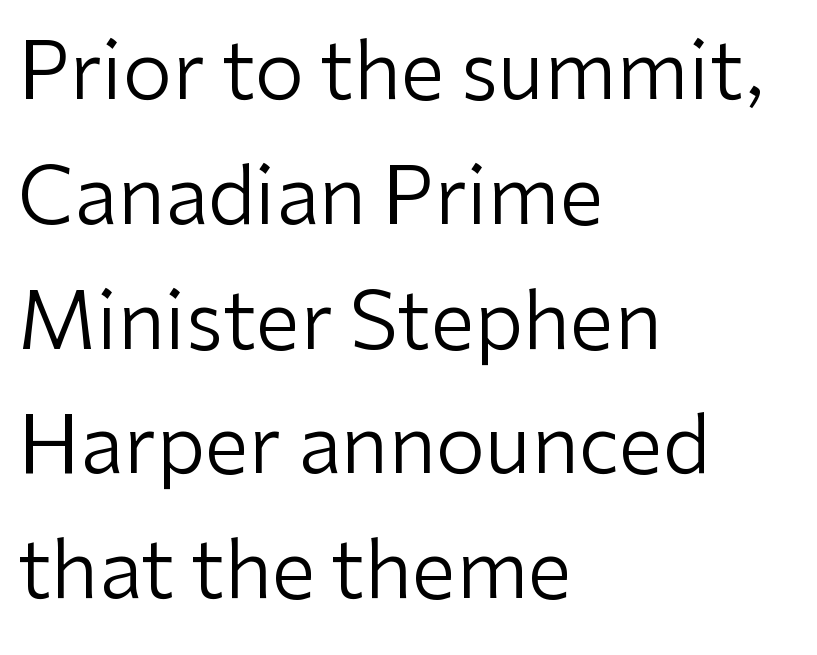
Q: Is the text bold? A: No.
Q: Is the text italic (slanted)? A: No, it is upright.
Q: Is the typeface a serif or a sans-serif typeface? A: Sans-serif.
Q: Is the text underlined? A: No.
Q: How is the paragraph aligned? A: Left-aligned.
Q: Is the spacing between letters normal or unusually wide? A: Normal.
Q: Is the spacing between lines tight, normal or loose? A: Normal.
Q: Width (condensed, normal, or wide)? A: Normal.
Q: Stroke contrast? A: Low.
Q: x-height? A: Medium.
Q: Monospaced? A: No.
